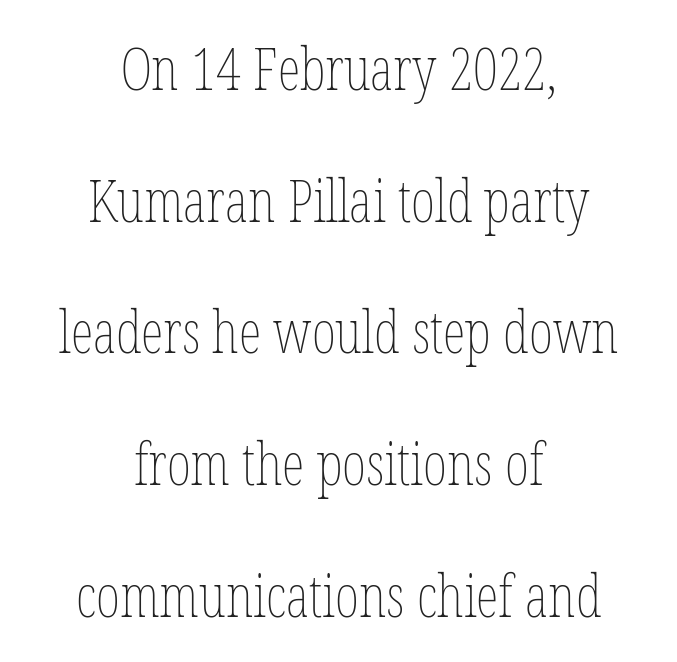
{"italic": "no", "bold": "no", "weight": "thin", "width": "condensed", "stroke_contrast": "low", "x_height": "medium", "monospaced": "no", "underline": "no", "align": "center", "line_spacing": "loose", "line_spacing_ratio": 2.27, "letter_spacing": "normal", "letter_spacing_em": 0.0, "glyph_px": 58}
